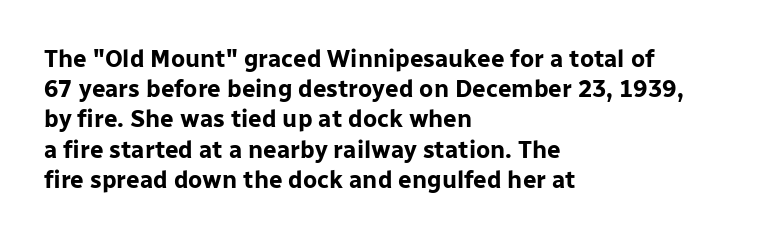
The ragged edge is on the right, which tells us the setting is flush left. The space beneath each line is pristine and unruled. This rendering leaves character spacing at its baseline value. The passage shown stacks its lines at a standard gap. Italic? Not at all — the glyphs are vertical. Emphasis by weight is at full strength: bold.
